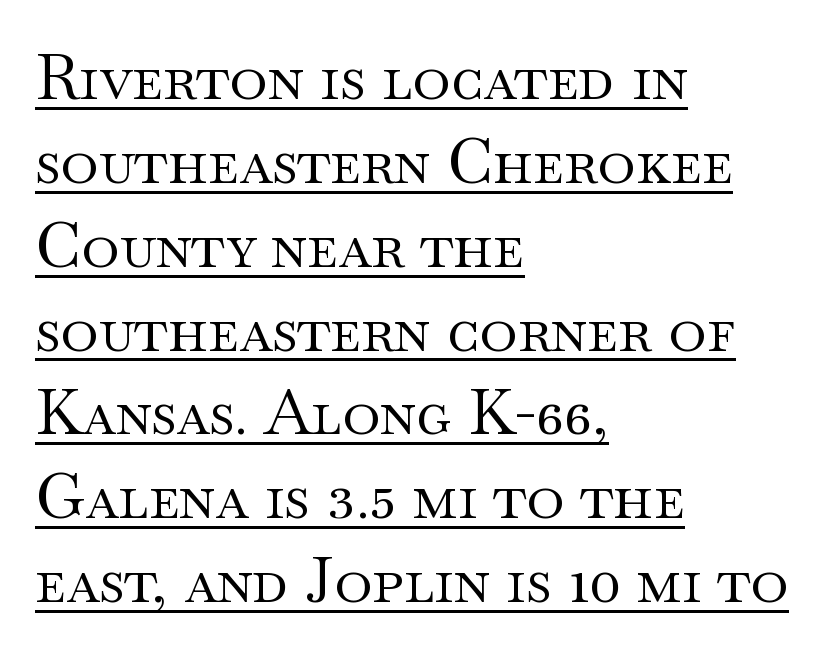
Q: Is the text bold? A: No.
Q: Is the text italic (slanted)? A: No, it is upright.
Q: Is the typeface a serif or a sans-serif typeface? A: Serif.
Q: Is the text underlined? A: Yes.
Q: How is the paragraph aligned? A: Left-aligned.
Q: Is the spacing between letters normal or unusually wide? A: Normal.
Q: Is the spacing between lines tight, normal or loose? A: Normal.
Q: Width (condensed, normal, or wide)? A: Wide.
Q: Stroke contrast? A: Medium.
Q: x-height? A: Small.
Q: Monospaced? A: No.
